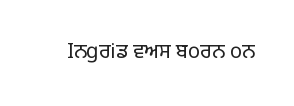
Q: Is the text bold? A: No.
Q: Is the text italic (slanted)? A: No, it is upright.
Q: Is the text underlined? A: No.
Q: Is the spacing between letters normal or unusually wide? A: Normal.
